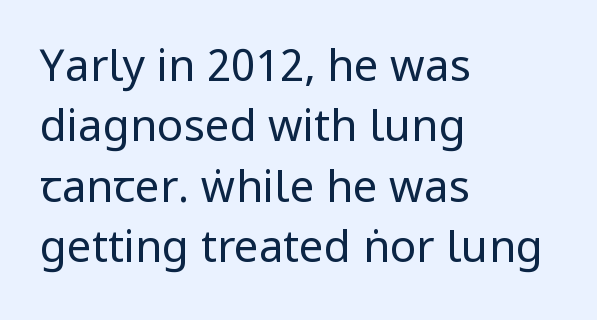
The image shows 44 px regular-weight, condensed sans-serif type, upright; set left-aligned, normal line spacing (1.37x), normal letter spacing, not underlined; low stroke contrast and a large x-height.
